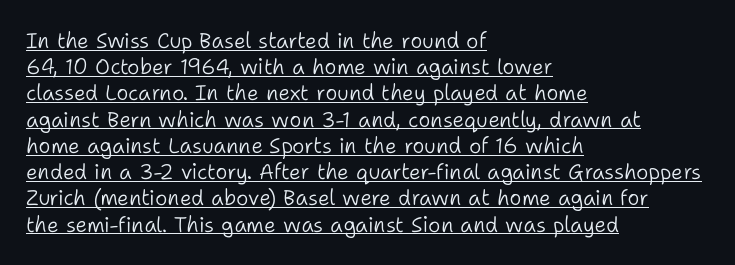
{"italic": "no", "bold": "no", "underline": "yes", "align": "left", "line_spacing": "normal", "line_spacing_ratio": 1.25, "letter_spacing": "normal", "letter_spacing_em": 0.0, "glyph_px": 21}
